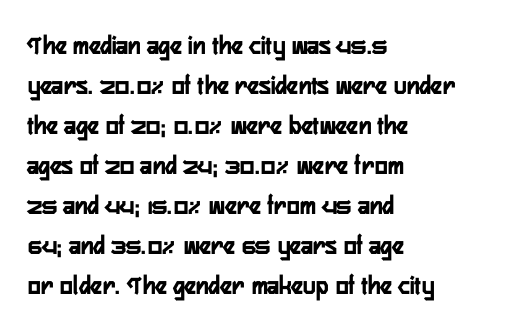
{"italic": "no", "bold": "yes", "underline": "no", "align": "left", "line_spacing": "normal", "line_spacing_ratio": 1.48, "letter_spacing": "normal", "letter_spacing_em": 0.0, "glyph_px": 27}
